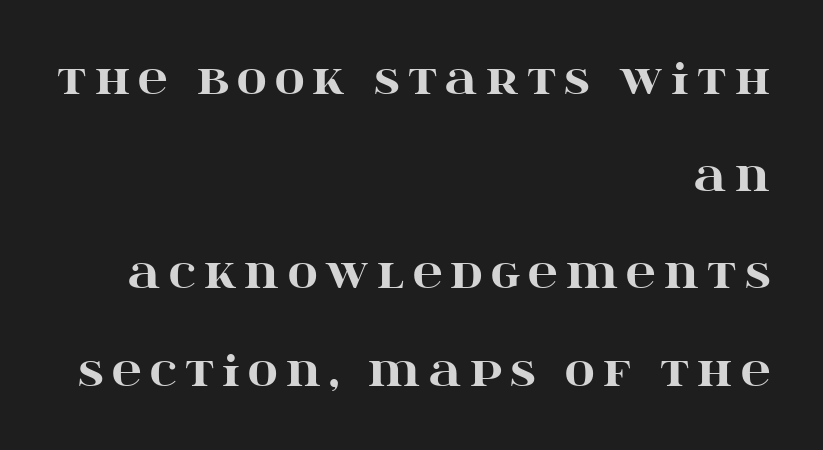
The text was rendered using a seriffed face with decorative stroke endings. The face used here is proportionally spaced, like ordinary book or web type. Students, observe: this is what heavily led, spacious text looks like. Is the block centered? No — it sits flush against the right margin. In terms of letterspacing, this is a distinctly airy, spread setting.
